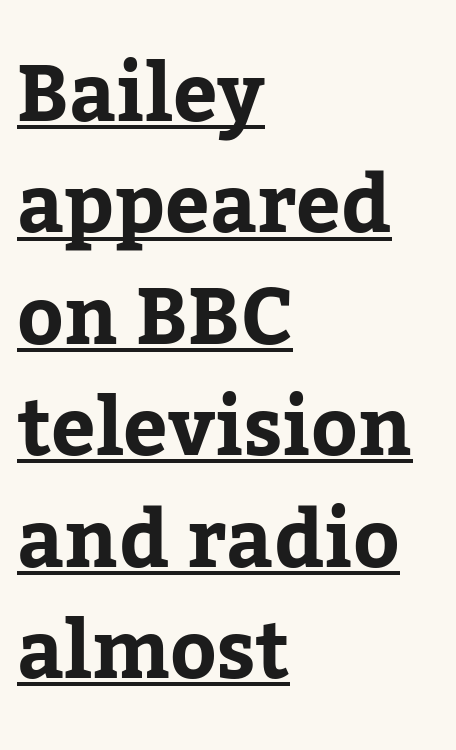
Students, observe the line beneath the letters — that is underlining. The paragraph has a hard left edge and a soft right edge. Horizontal bands of white between lines are of average thickness. The letters advance in unequal steps, a hallmark of proportional type. Posture: upright roman. Are there feet on the stems? There are — it's a serif.
